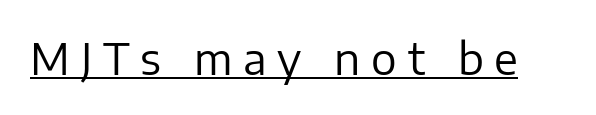
Q: Is the text bold? A: No.
Q: Is the text italic (slanted)? A: No, it is upright.
Q: Is the typeface a serif or a sans-serif typeface? A: Sans-serif.
Q: Is the text underlined? A: Yes.
Q: Is the spacing between letters normal or unusually wide? A: Unusually wide.
Q: Width (condensed, normal, or wide)? A: Normal.
Q: Stroke contrast? A: Low.
Q: x-height? A: Medium.
Q: Monospaced? A: No.
